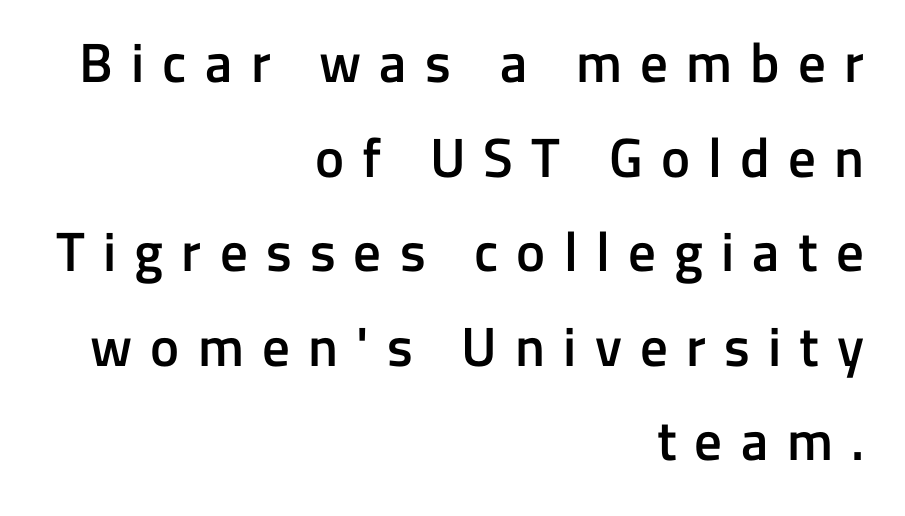
Q: Is the text bold? A: Semi-bold.
Q: Is the text italic (slanted)? A: No, it is upright.
Q: Is the typeface a serif or a sans-serif typeface? A: Sans-serif.
Q: Is the text underlined? A: No.
Q: How is the paragraph aligned? A: Right-aligned.
Q: Is the spacing between letters normal or unusually wide? A: Unusually wide.
Q: Width (condensed, normal, or wide)? A: Normal.
Q: Stroke contrast? A: Low.
Q: x-height? A: Medium.
Q: Monospaced? A: No.
